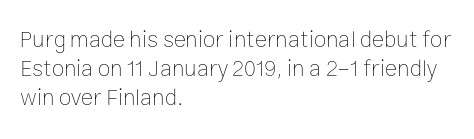
The image shows 23 px text type, upright; set left-aligned, normal line spacing (1.26x), normal letter spacing, not underlined.
